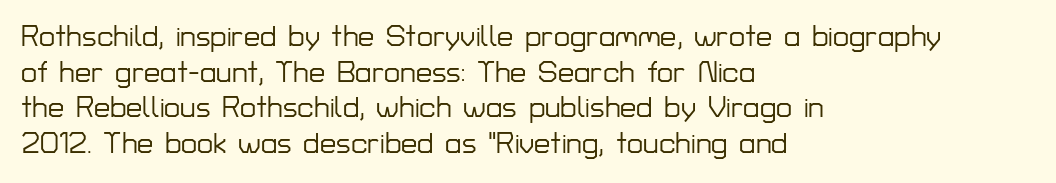
The image shows 29 px sans-serif type, upright; set left-aligned, line spacing 1.23x, normal letter spacing, not underlined; low stroke contrast and a medium x-height.
